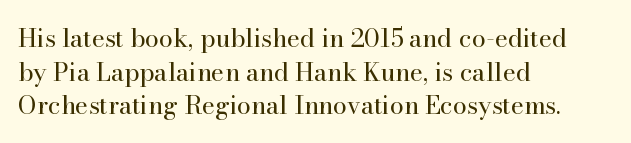
{"italic": "no", "bold": "no", "underline": "no", "align": "left", "line_spacing": "normal", "line_spacing_ratio": 1.35, "letter_spacing": "normal", "letter_spacing_em": 0.0, "glyph_px": 25}
